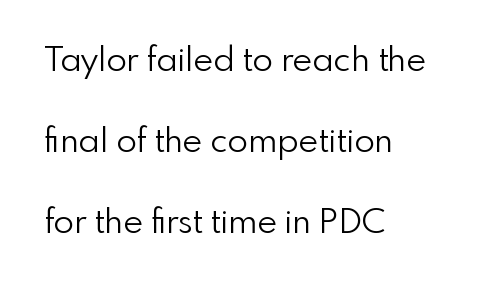
Q: Is the text bold? A: No.
Q: Is the text italic (slanted)? A: No, it is upright.
Q: Is the typeface a serif or a sans-serif typeface? A: Sans-serif.
Q: Is the text underlined? A: No.
Q: How is the paragraph aligned? A: Left-aligned.
Q: Is the spacing between letters normal or unusually wide? A: Normal.
Q: Is the spacing between lines tight, normal or loose? A: Loose.
Q: Width (condensed, normal, or wide)? A: Normal.
Q: Stroke contrast? A: Low.
Q: x-height? A: Small.
Q: Monospaced? A: No.
